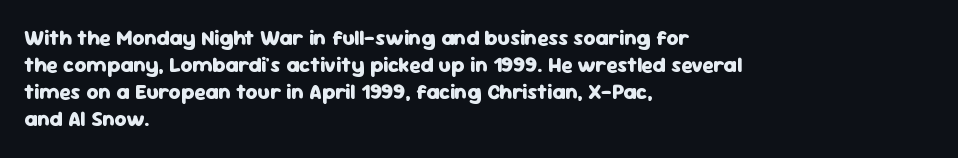
Q: Is the text bold? A: Yes.
Q: Is the text italic (slanted)? A: No, it is upright.
Q: Is the text underlined? A: No.
Q: How is the paragraph aligned? A: Left-aligned.
Q: Is the spacing between letters normal or unusually wide? A: Normal.
Q: Is the spacing between lines tight, normal or loose? A: Normal.
